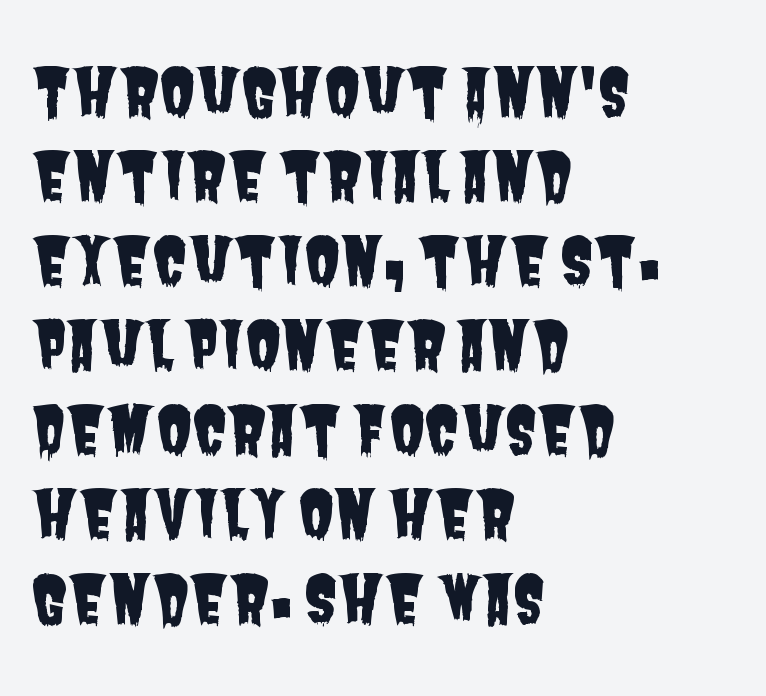
The space directly below the letters is spotless. This block has exactly the height ordinary leading produces. Proportional: the letters do not fall into vertical columns. Nobody touched the tracking dial on this one.
